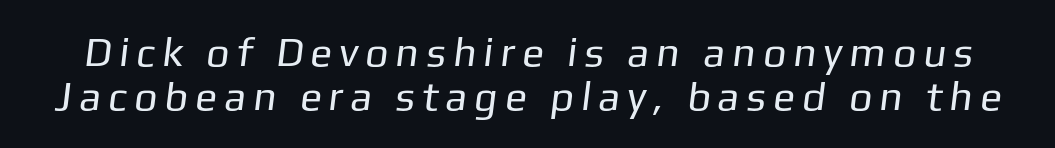
The image shows 41 px regular-weight sans-serif type; set tight line spacing (1.08x), not underlined; low stroke contrast and a medium x-height.
